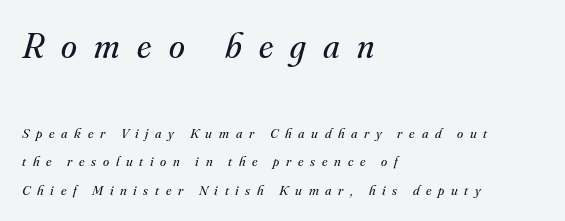
The image shows 36 px regular-weight serif type, italic (leaning right); set left-aligned, loose line spacing (2.03x), unusually wide letter spacing (+0.48 em), not underlined; the first (top) block is 2.57x larger; medium stroke contrast and a small x-height.
